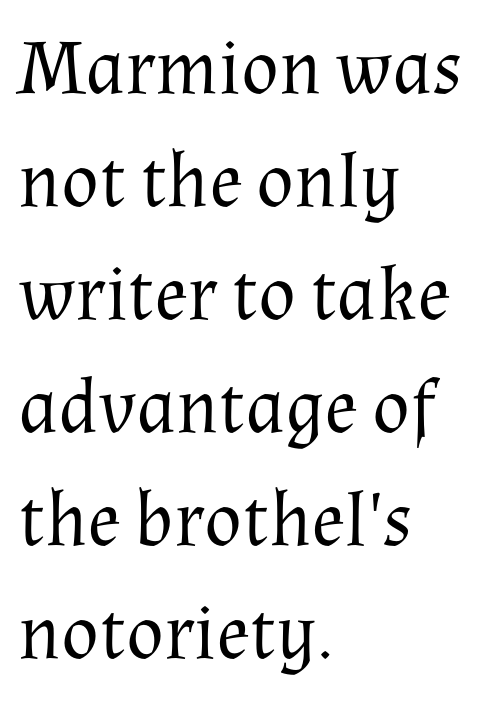
{"serif": "yes", "italic": "no", "bold": "no", "weight": "regular", "width": "normal", "stroke_contrast": "medium", "x_height": "medium", "monospaced": "no", "underline": "no", "align": "left", "line_spacing": "normal", "line_spacing_ratio": 1.45, "letter_spacing": "normal", "letter_spacing_em": 0.0, "glyph_px": 78}
